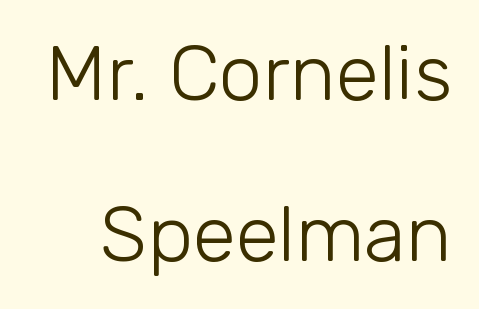
Rule under the text: the space is simply empty. The lettering stays uniformly vertical, giving the passage a roman look. Does the leading feel generous? Absolutely, it's lavish. Here the designer chose a conventional face with non-uniform glyph widths. Short note: letters normally spaced. The characters are drawn with everyday or finer stroke widths.
